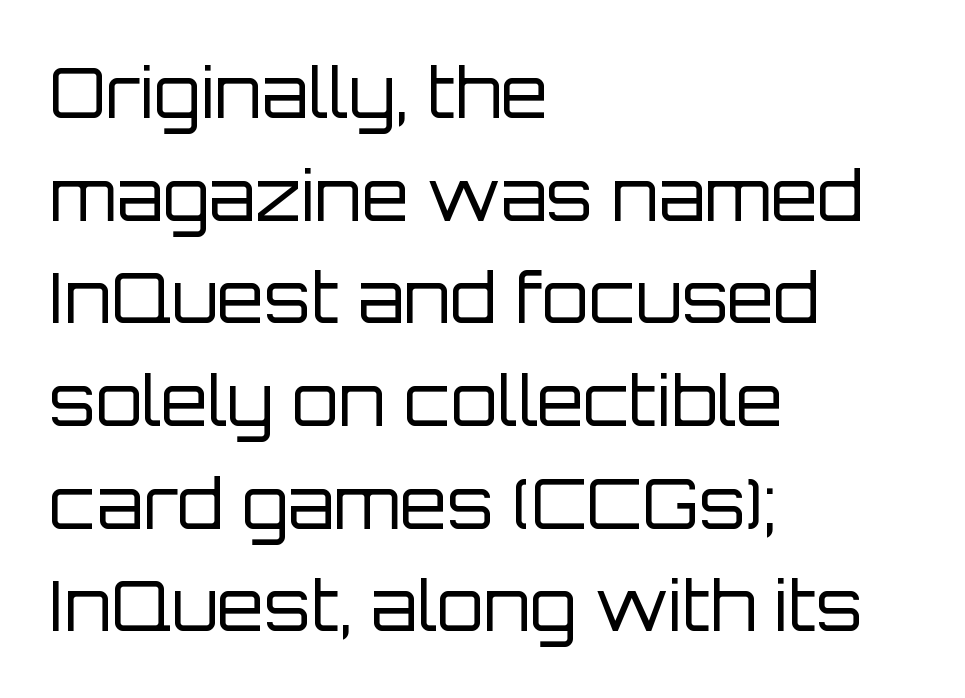
Q: Is the text bold? A: No.
Q: Is the text italic (slanted)? A: No, it is upright.
Q: Is the typeface a serif or a sans-serif typeface? A: Sans-serif.
Q: Is the text underlined? A: No.
Q: How is the paragraph aligned? A: Left-aligned.
Q: Is the spacing between letters normal or unusually wide? A: Normal.
Q: Is the spacing between lines tight, normal or loose? A: Normal.
Q: Width (condensed, normal, or wide)? A: Normal.
Q: Stroke contrast? A: Low.
Q: x-height? A: Large.
Q: Monospaced? A: No.
